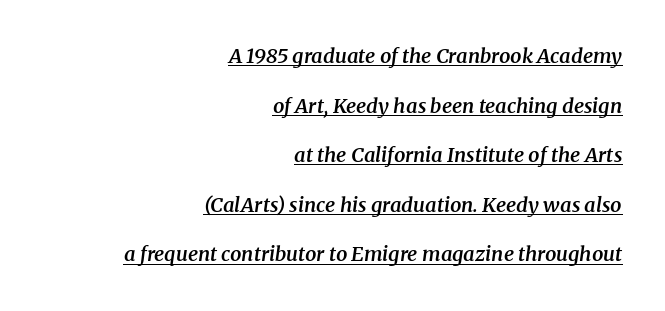
The image shows 20 px text type, italic (leaning right); set right-aligned, loose line spacing (2.48x), normal letter spacing, underlined.
